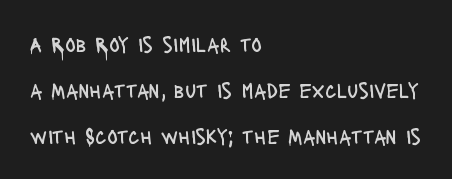
Type without underlining. Alignment: flush left. A quiet, ordinary-to-light weight characterises the typeface. Compared with typical paragraphs, the rows here are farther apart. Every stem runs plumb, perpendicular to the baseline. Students, note that the glyphs here touch the page at normal intervals.
